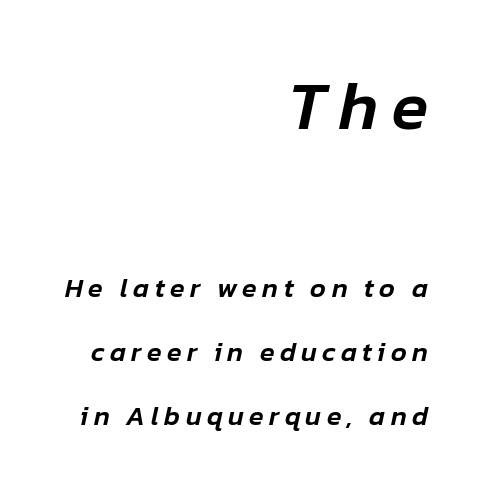
The glyphs are unaccompanied by any horizontal stroke below them. This sample uses an oblique cut, with every glyph tilted off the vertical. These lines are rendered in a variable-pitch font. The earlier block is typeset at a bigger size than the later block. Look at the tracking — it's clearly loosened, letters drifting apart.
